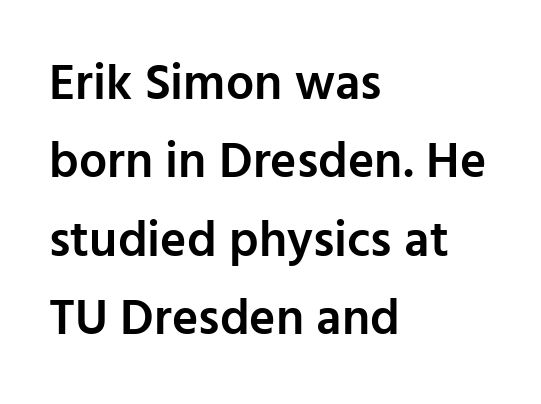
The designer left line spacing at the default. Short and long lines alike share a common starting point at left. Tracking here is standard; glyphs follow each other at the usual distance. In terms of letterform style, serifs are entirely absent.
